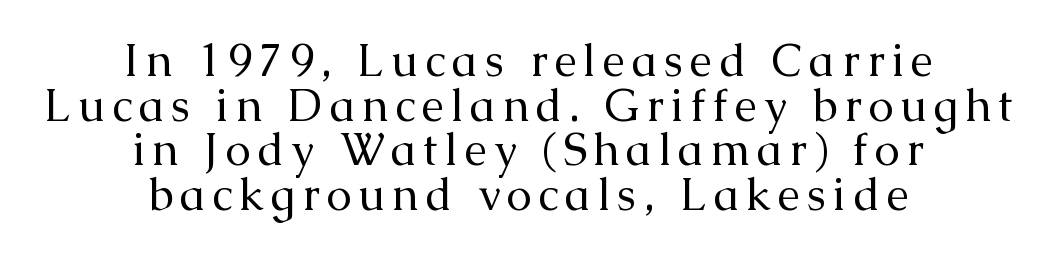
The image shows 45 px regular-weight serif type, upright; set centered, tight line spacing (0.99x), not underlined; medium stroke contrast and a medium x-height.
